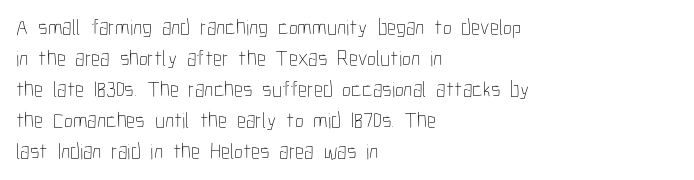
The image shows 22 px text type, upright; set left-aligned, normal line spacing (1.41x), normal letter spacing, not underlined.
